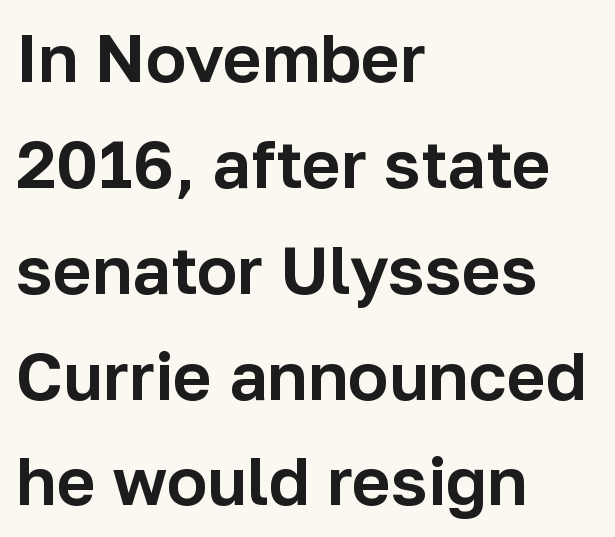
The designer left line spacing at the default. Typographically, this falls in the sans-serif category. Is the letter spacing exaggerated? No — it looks like the ordinary default. The rendering uses natural spacing where letterforms have individual widths. Does the lettering tilt? It doesn't — this is upright. The typesetter chose a ragged-right arrangement here.
